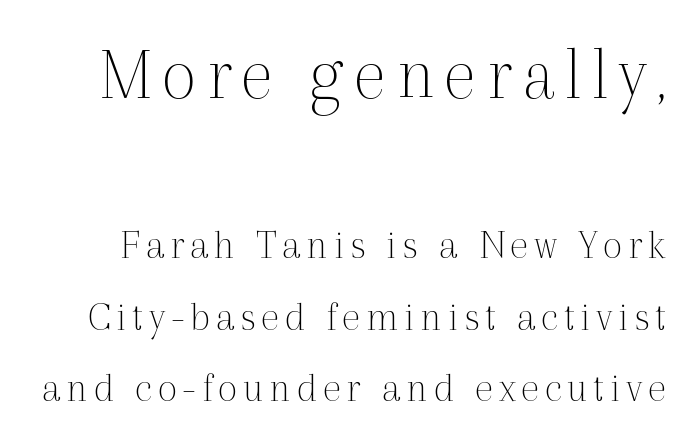
Q: Is the text bold? A: No.
Q: Is the text italic (slanted)? A: No, it is upright.
Q: Is the typeface a serif or a sans-serif typeface? A: Serif.
Q: Is the text underlined? A: No.
Q: Is the spacing between lines tight, normal or loose? A: Normal.
Q: Which block of text is set in a larger size, the first (top) or the second (bottom)? A: The first (top) one.
Q: Width (condensed, normal, or wide)? A: Normal.
Q: x-height? A: Medium.
Q: Monospaced? A: No.
